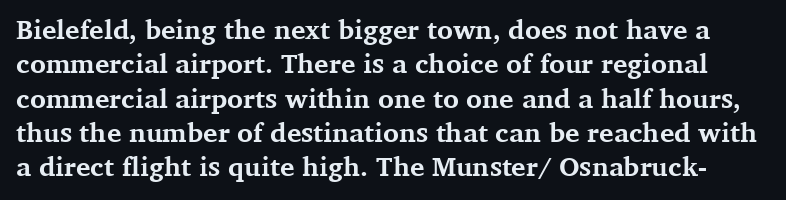
{"italic": "no", "bold": "yes", "underline": "no", "line_spacing": "normal", "line_spacing_ratio": 1.27, "letter_spacing": "normal", "letter_spacing_em": 0.0, "glyph_px": 27}
